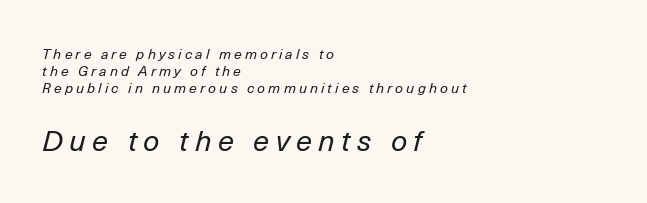
Q: Is the text bold? A: No.
Q: Is the text italic (slanted)? A: Yes, it leans right by about 14 degrees.
Q: Is the text underlined? A: No.
Q: How is the paragraph aligned? A: Left-aligned.
Q: Is the spacing between letters normal or unusually wide? A: Unusually wide.
Q: Which block of text is set in a larger size, the first (top) or the second (bottom)? A: The second (bottom) one.
Q: Width (condensed, normal, or wide)? A: Normal.
Q: Stroke contrast? A: Low.
Q: x-height? A: Medium.
Q: Monospaced? A: No.
